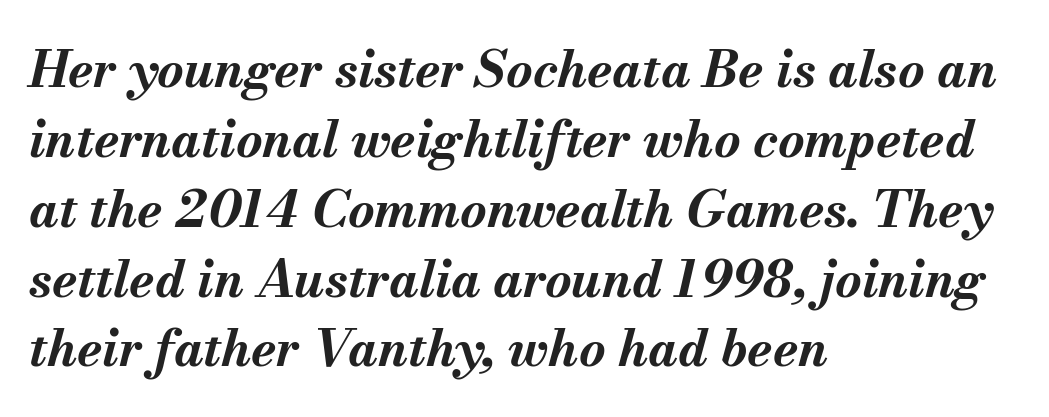
Rows of type keep a routine distance in the vertical direction. The letterforms sit shoulder to shoulder at normal distance. Is the type slanted? Yes — the strokes lean at a clear angle. Here the designer chose a conventional face with non-uniform glyph widths. The passage shown is not underscored anywhere.
